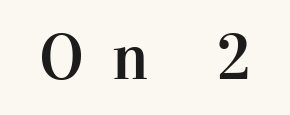
Q: Is the text italic (slanted)? A: No, it is upright.
Q: Is the typeface a serif or a sans-serif typeface? A: Serif.
Q: Is the text underlined? A: No.
Q: Is the spacing between letters normal or unusually wide? A: Unusually wide.
Q: Width (condensed, normal, or wide)? A: Normal.
Q: Stroke contrast? A: High.
Q: x-height? A: Medium.
Q: Monospaced? A: No.
